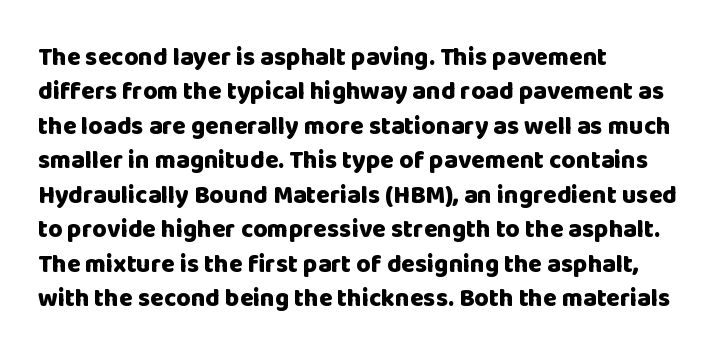
Q: Is the text bold? A: Yes.
Q: Is the text italic (slanted)? A: No, it is upright.
Q: Is the text underlined? A: No.
Q: How is the paragraph aligned? A: Left-aligned.
Q: Is the spacing between letters normal or unusually wide? A: Normal.
Q: Is the spacing between lines tight, normal or loose? A: Normal.
